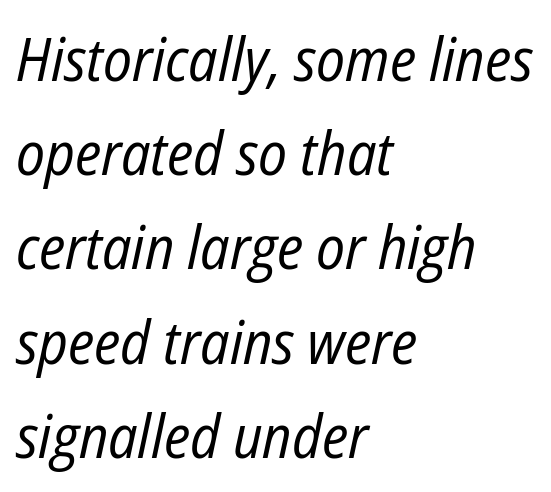
The line texture is even and compact thanks to regular tracking. Proportional: the letters do not fall into vertical columns. On a weight scale, this lands at 450 or below. The glyphs look as if they've been sheared to an angle. Check under the words: just untouched page. If you drew a ruler down the left edge, every line would touch it.
